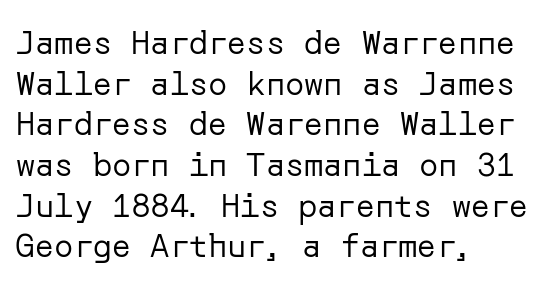
{"serif": "no", "italic": "no", "bold": "no", "weight": "regular", "width": "normal", "stroke_contrast": "low", "x_height": "medium", "underline": "no", "align": "left", "line_spacing": "normal", "line_spacing_ratio": 1.27, "letter_spacing": "normal", "letter_spacing_em": 0.0, "glyph_px": 32}
